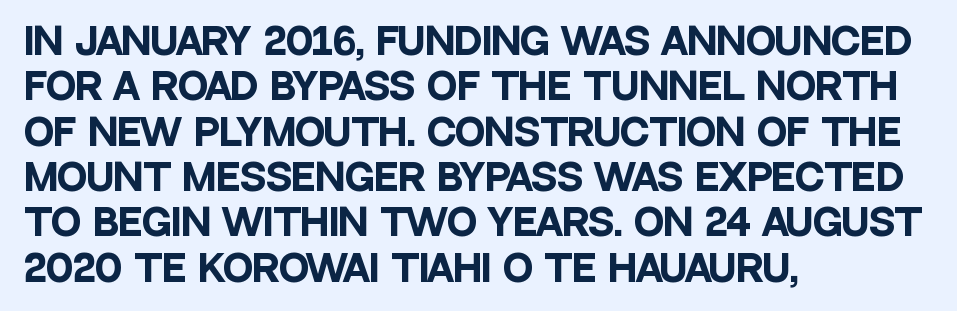
The passage is arranged the way most books set body copy — flush left. A sans-serif font was chosen for this passage. A typesetter would call this proportional, since set widths differ per character. Quick note: underline off.
